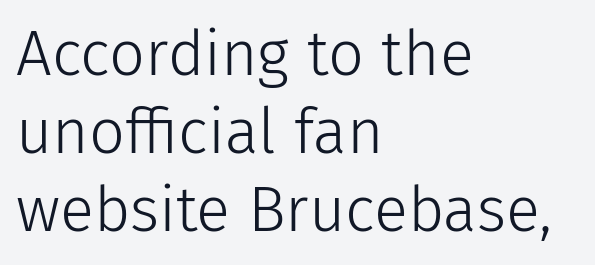
{"serif": "no", "italic": "no", "bold": "no", "weight": "light", "width": "normal", "stroke_contrast": "low", "x_height": "medium", "monospaced": "no", "underline": "no", "align": "left", "line_spacing_ratio": 1.24, "letter_spacing": "normal", "letter_spacing_em": 0.0, "glyph_px": 63}
